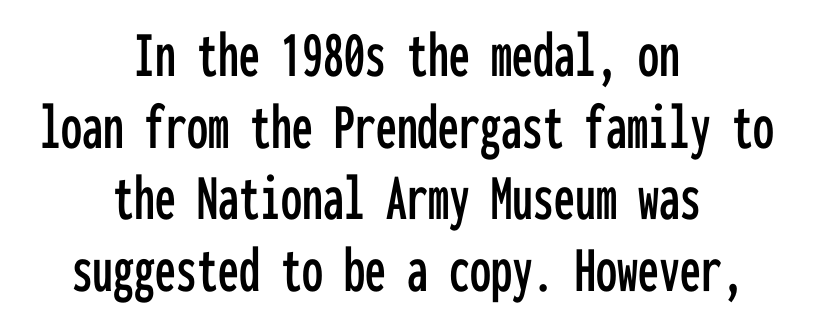
Q: Is the text italic (slanted)? A: No, it is upright.
Q: Is the typeface a serif or a sans-serif typeface? A: Sans-serif.
Q: Is the text underlined? A: No.
Q: How is the paragraph aligned? A: Centered.
Q: Is the spacing between letters normal or unusually wide? A: Normal.
Q: Is the spacing between lines tight, normal or loose? A: Tight.
Q: Width (condensed, normal, or wide)? A: Condensed.
Q: Stroke contrast? A: Low.
Q: x-height? A: Medium.
Q: Monospaced? A: Yes.
